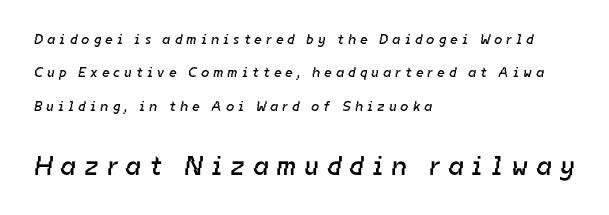
{"bold": "no", "underline": "no", "align": "left", "line_spacing": "loose", "line_spacing_ratio": 2.39, "letter_spacing": "wide", "letter_spacing_em": 0.33, "larger_block": "second", "size_ratio": 1.93, "glyph_px": 27}
